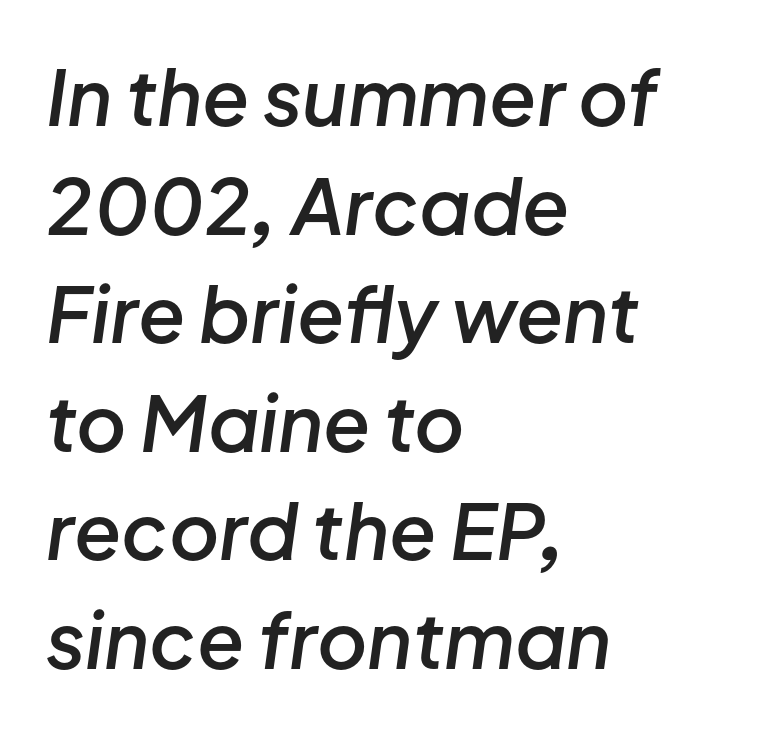
The image shows 77 px semibold type, italic (leaning right); set left-aligned, normal line spacing (1.41x), normal letter spacing, not underlined; low stroke contrast and a medium x-height.
